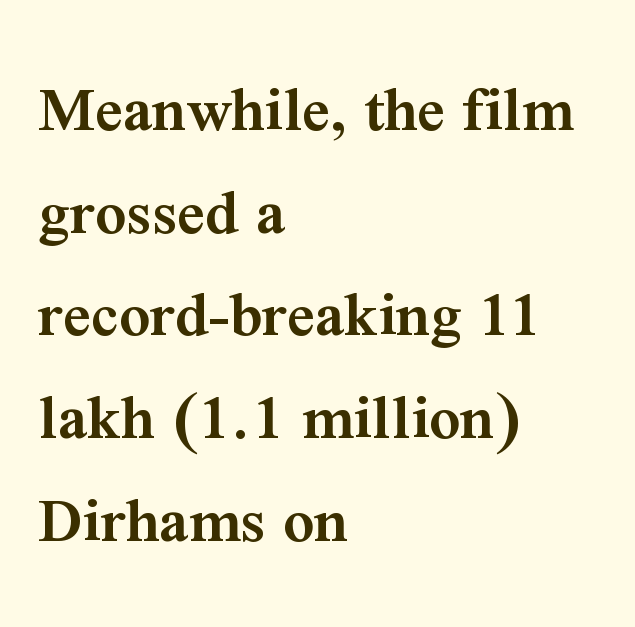
The image shows 68 px semibold serif type, upright; set left-aligned, normal line spacing (1.51x), normal letter spacing, not underlined; medium stroke contrast and a medium x-height.
